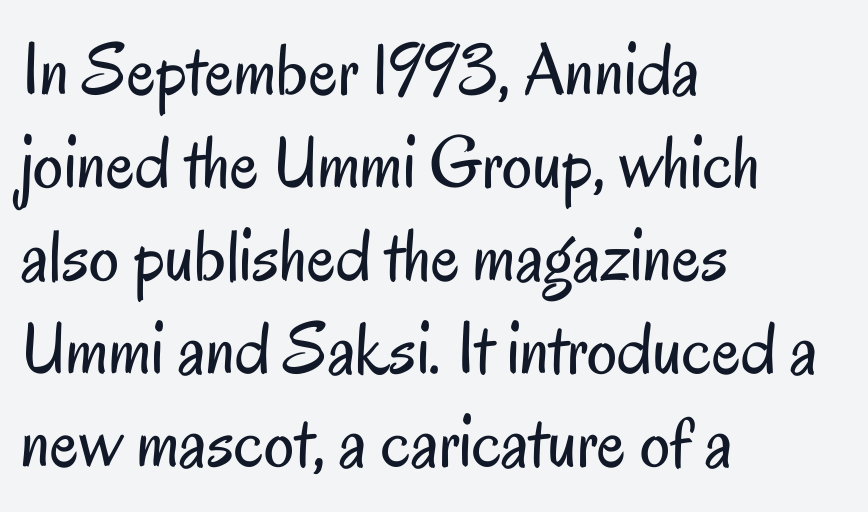
The rendering anchors every line to the left-hand side. The typography opts for an upright posture over an oblique one. Typographically, this falls in the sans-serif category. The gap between lines stays unmarked. Letters have the restrained weight of plain body copy at most. Short note: letters normally spaced.
